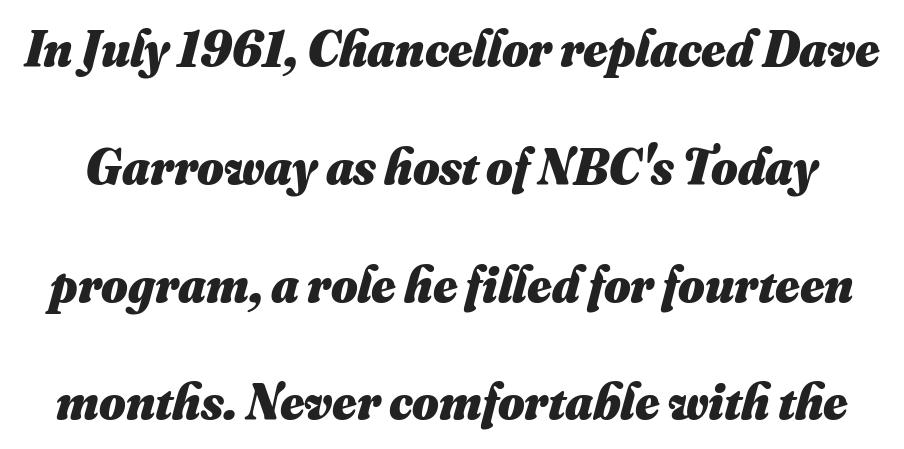
Q: Is the text bold? A: Yes.
Q: Is the text underlined? A: No.
Q: Is the spacing between letters normal or unusually wide? A: Normal.
Q: Is the spacing between lines tight, normal or loose? A: Loose.
Q: Width (condensed, normal, or wide)? A: Normal.
Q: Stroke contrast? A: Medium.
Q: x-height? A: Small.
Q: Monospaced? A: No.
